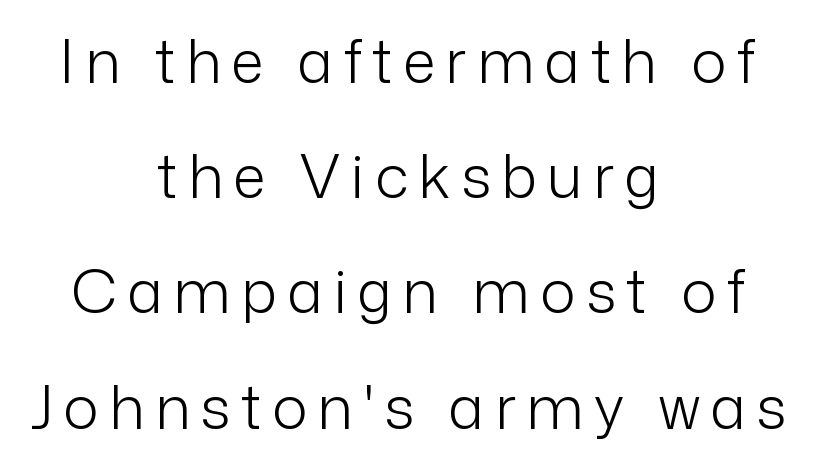
Q: Is the text bold? A: No.
Q: Is the text italic (slanted)? A: No, it is upright.
Q: Is the typeface a serif or a sans-serif typeface? A: Sans-serif.
Q: Is the text underlined? A: No.
Q: How is the paragraph aligned? A: Centered.
Q: Is the spacing between lines tight, normal or loose? A: Loose.
Q: Width (condensed, normal, or wide)? A: Normal.
Q: Stroke contrast? A: Low.
Q: x-height? A: Medium.
Q: Monospaced? A: No.
